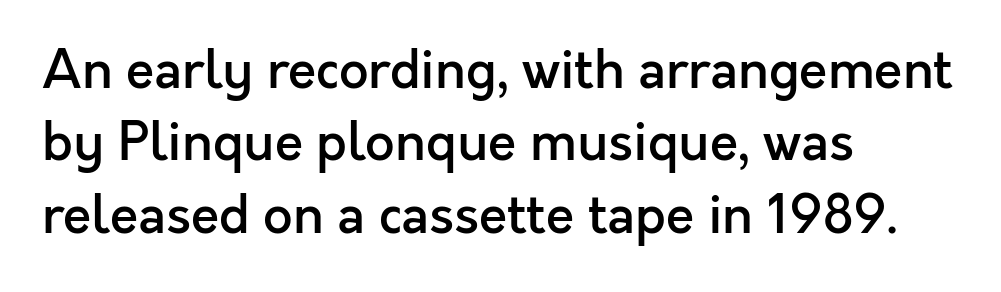
Q: Is the text bold? A: Semi-bold.
Q: Is the text italic (slanted)? A: No, it is upright.
Q: Is the typeface a serif or a sans-serif typeface? A: Sans-serif.
Q: Is the text underlined? A: No.
Q: How is the paragraph aligned? A: Left-aligned.
Q: Is the spacing between letters normal or unusually wide? A: Normal.
Q: Is the spacing between lines tight, normal or loose? A: Normal.
Q: Width (condensed, normal, or wide)? A: Normal.
Q: x-height? A: Medium.
Q: Monospaced? A: No.
